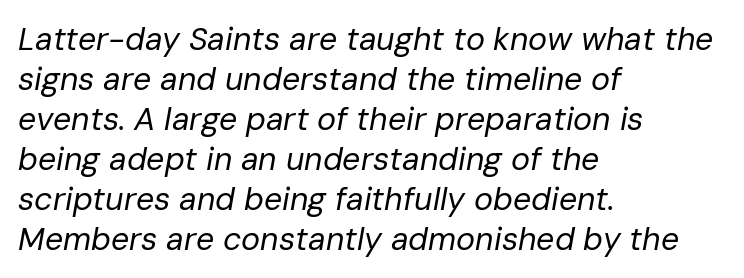
A typesetter would call this leading conventional body-copy spacing. The lettering tilts uniformly, giving the passage an italic look. Spacing verdict: proportional, widths tailored to each character. The letters sit at their default tracking, neither squeezed nor spread.
